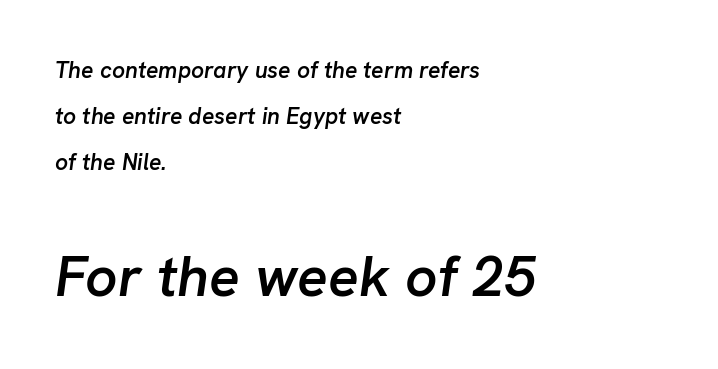
Note the varied advance widths — an 'i' is clearly narrower than an 'm'. You get the small type first, then a jump to larger type. The strip under each line holds only bare page. Where is the straight margin? On the left. Standard letterfit; no display-style spreading of the glyphs. As a designer I'd log this as weight 600, semibold.
